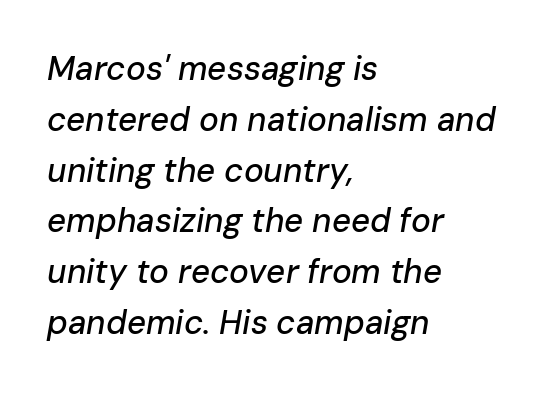
Beneath every word, the page is bare. An italicized treatment has been applied to the whole sample. Observe the ordinary spacing: letters are neighbours, not strangers. Notice how the passage keeps a crisp vertical edge on the left only. One glance says typical: line gaps are just what's usual.
